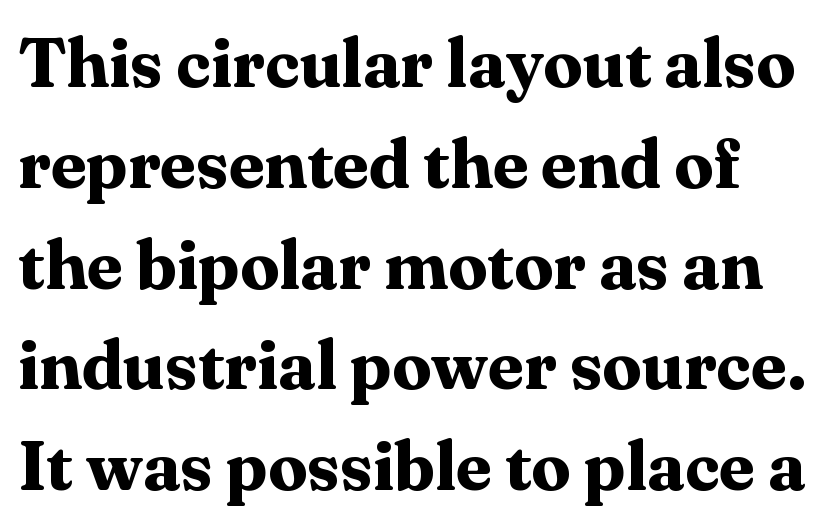
The image shows 70 px bold serif type, upright; set normal line spacing (1.44x), normal letter spacing, not underlined; medium stroke contrast and a medium x-height.
